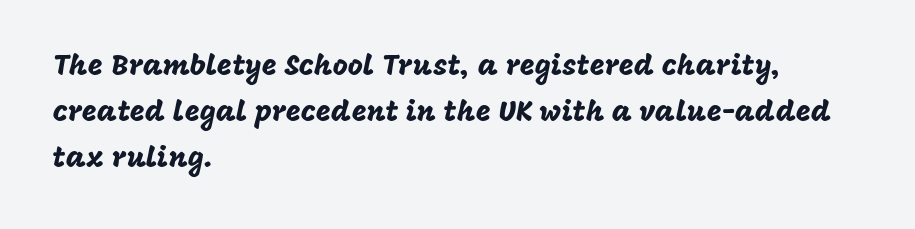
Q: Is the text italic (slanted)? A: Yes.
Q: Is the typeface a serif or a sans-serif typeface? A: Sans-serif.
Q: Is the text underlined? A: No.
Q: How is the paragraph aligned? A: Left-aligned.
Q: Is the spacing between letters normal or unusually wide? A: Normal.
Q: Is the spacing between lines tight, normal or loose? A: Normal.
Q: Width (condensed, normal, or wide)? A: Normal.
Q: Stroke contrast? A: Low.
Q: x-height? A: Large.
Q: Monospaced? A: No.
